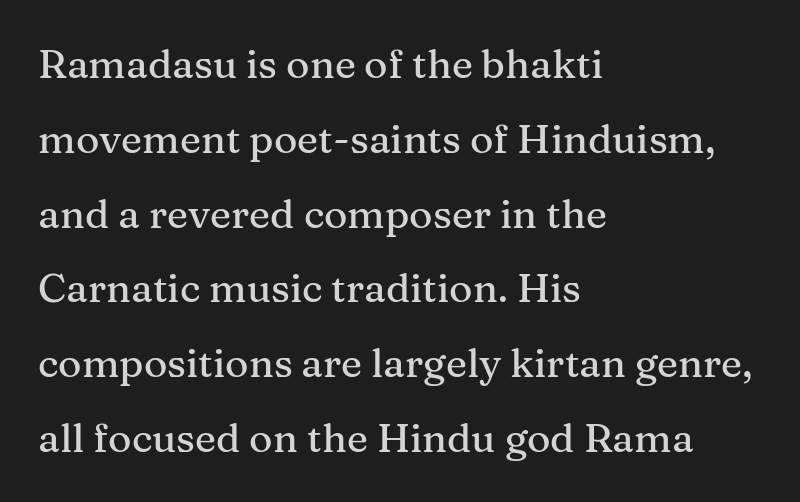
{"serif": "yes", "italic": "no", "width": "normal", "stroke_contrast": "medium", "x_height": "medium", "monospaced": "no", "underline": "no", "align": "left", "line_spacing_ratio": 1.87, "letter_spacing": "normal", "letter_spacing_em": 0.0, "glyph_px": 40}
